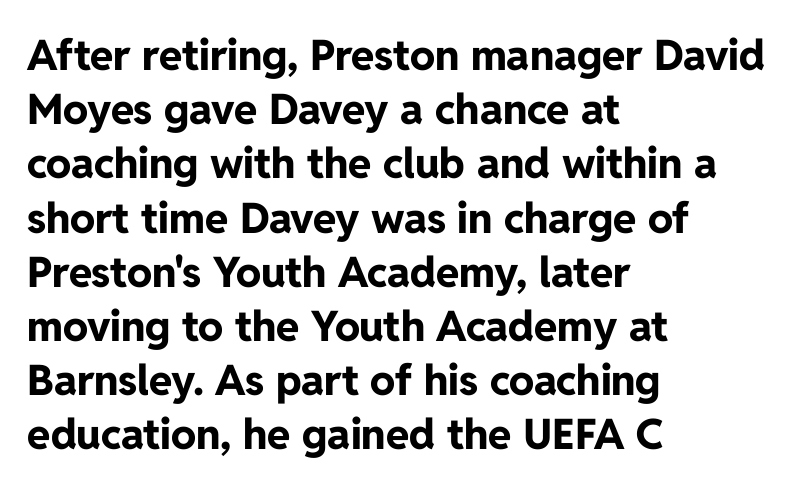
In terms of letterform style, serifs are entirely absent. Vertical strokes here are truly vertical. The designer left line spacing at the default. Underlining? Definitely not there. Proportional: the letters do not fall into vertical columns. Spacing between characters is what you'd get straight out of the box.
